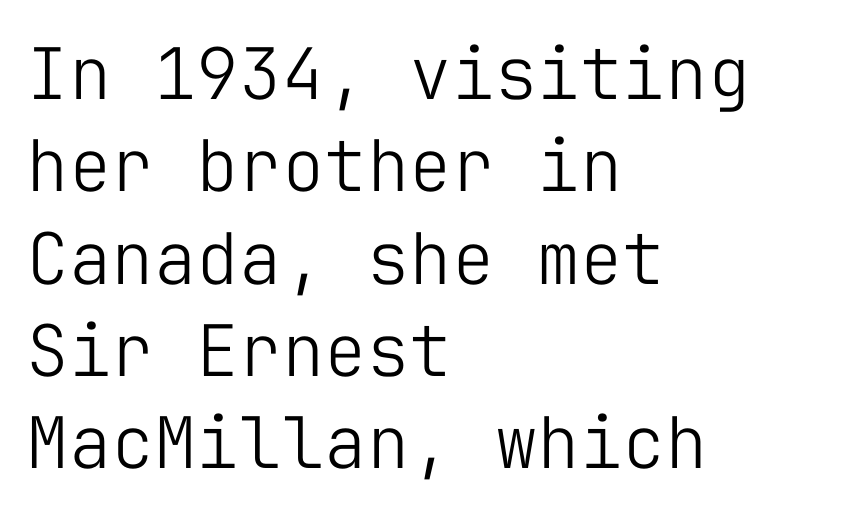
Every stem runs plumb, perpendicular to the baseline. Stroke mass is kept to a normal reading level or below. Monospaced: the letters line up in strict vertical columns. Whoever set this chose a conventional vertical rhythm. Clear beneath every line of the passage.
